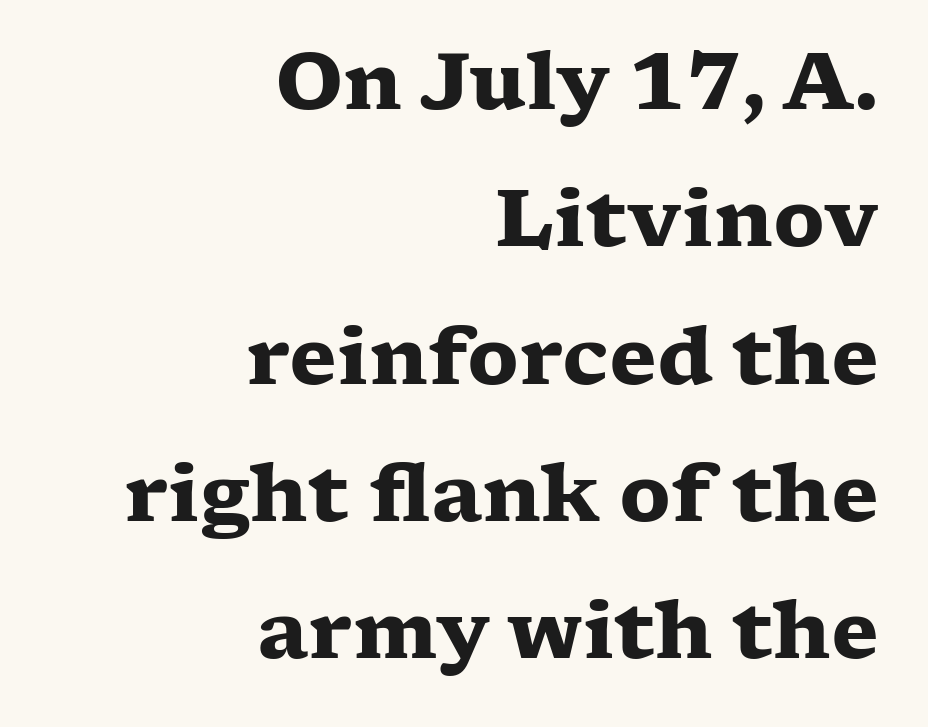
These lines are rendered in a variable-pitch font. Strong, thick strokes mark this as bold type. Every row of glyphs terminates at an identical x-position on the right. The gap between lines stays unmarked. Look at the tracking — it's just the regular setting, nothing added. No italicization has been applied; the sample stays upright.
